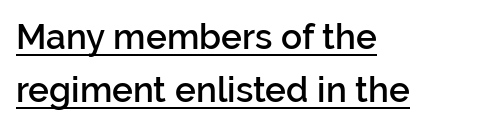
Q: Is the text bold? A: Semi-bold.
Q: Is the text italic (slanted)? A: No, it is upright.
Q: Is the typeface a serif or a sans-serif typeface? A: Sans-serif.
Q: Is the text underlined? A: Yes.
Q: How is the paragraph aligned? A: Left-aligned.
Q: Is the spacing between letters normal or unusually wide? A: Normal.
Q: Is the spacing between lines tight, normal or loose? A: Normal.
Q: Width (condensed, normal, or wide)? A: Normal.
Q: Stroke contrast? A: Low.
Q: x-height? A: Medium.
Q: Monospaced? A: No.
